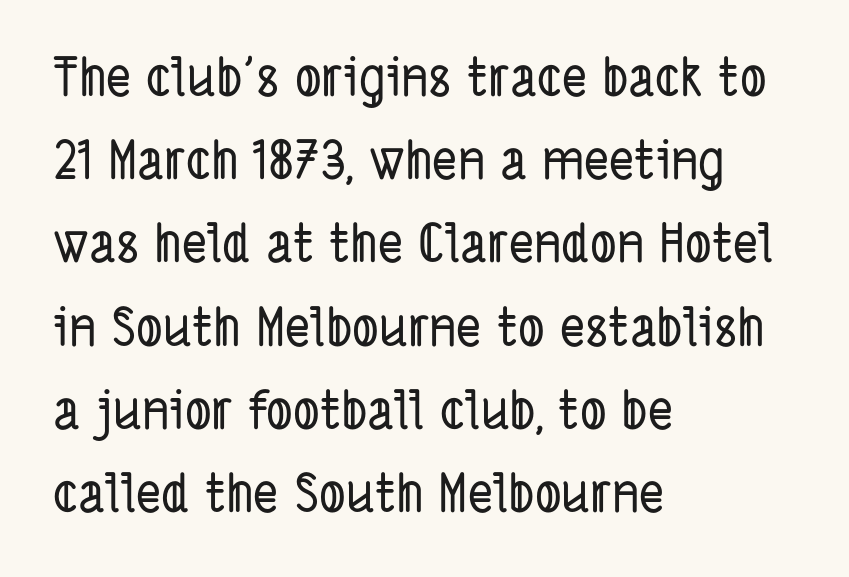
The image shows 53 px condensed sans-serif type; set left-aligned, normal line spacing (1.57x), normal letter spacing, not underlined; low stroke contrast and a medium x-height.
